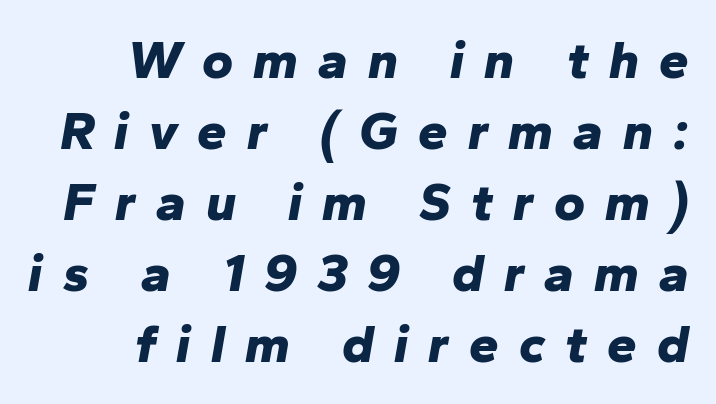
Q: Is the text bold? A: Yes.
Q: Is the text italic (slanted)? A: Yes, it leans right by about 10 degrees.
Q: Is the text underlined? A: No.
Q: How is the paragraph aligned? A: Right-aligned.
Q: Is the spacing between letters normal or unusually wide? A: Unusually wide.
Q: Is the spacing between lines tight, normal or loose? A: Normal.
Q: Width (condensed, normal, or wide)? A: Normal.
Q: Stroke contrast? A: Low.
Q: x-height? A: Medium.
Q: Monospaced? A: No.
